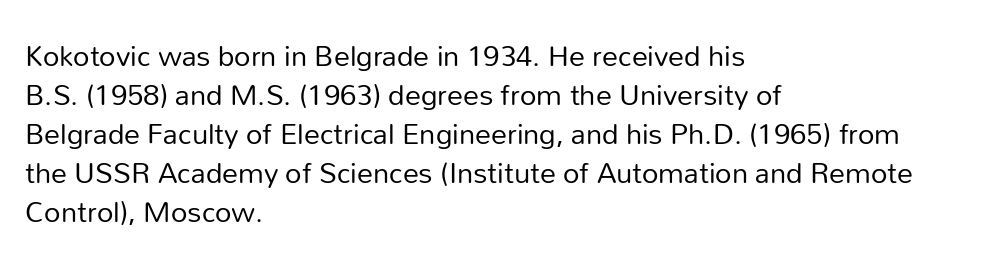
Q: Is the text bold? A: No.
Q: Is the text italic (slanted)? A: No, it is upright.
Q: Is the typeface a serif or a sans-serif typeface? A: Sans-serif.
Q: Is the text underlined? A: No.
Q: How is the paragraph aligned? A: Left-aligned.
Q: Is the spacing between letters normal or unusually wide? A: Normal.
Q: Width (condensed, normal, or wide)? A: Normal.
Q: Stroke contrast? A: Low.
Q: x-height? A: Medium.
Q: Monospaced? A: No.
